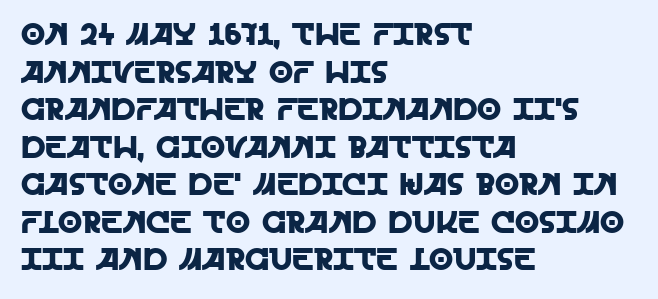
Q: Is the text italic (slanted)? A: No, it is upright.
Q: Is the typeface a serif or a sans-serif typeface? A: Sans-serif.
Q: Is the text underlined? A: No.
Q: How is the paragraph aligned? A: Left-aligned.
Q: Is the spacing between letters normal or unusually wide? A: Normal.
Q: Width (condensed, normal, or wide)? A: Normal.
Q: x-height? A: Large.
Q: Monospaced? A: No.
